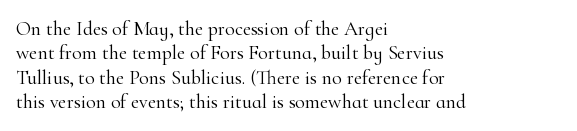
The image shows 20 px text type, upright; set left-aligned, line spacing 1.22x, normal letter spacing, not underlined.
